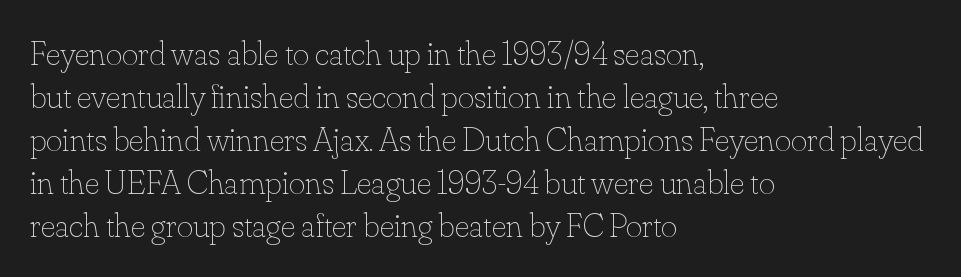
Q: Is the text bold? A: No.
Q: Is the text italic (slanted)? A: No, it is upright.
Q: Is the text underlined? A: No.
Q: How is the paragraph aligned? A: Left-aligned.
Q: Is the spacing between letters normal or unusually wide? A: Normal.
Q: Width (condensed, normal, or wide)? A: Normal.
Q: Stroke contrast? A: Low.
Q: x-height? A: Small.
Q: Monospaced? A: No.
